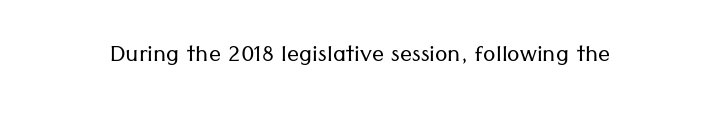
Q: Is the text bold? A: No.
Q: Is the text italic (slanted)? A: No, it is upright.
Q: Is the typeface a serif or a sans-serif typeface? A: Sans-serif.
Q: Is the text underlined? A: No.
Q: Is the spacing between letters normal or unusually wide? A: Normal.
Q: Width (condensed, normal, or wide)? A: Normal.
Q: Stroke contrast? A: Low.
Q: x-height? A: Medium.
Q: Monospaced? A: No.
